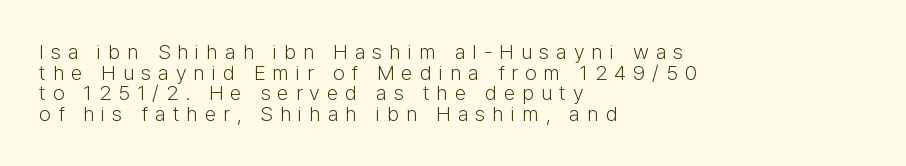
Q: Is the text bold? A: No.
Q: Is the text italic (slanted)? A: No, it is upright.
Q: Is the text underlined? A: No.
Q: How is the paragraph aligned? A: Left-aligned.
Q: Is the spacing between letters normal or unusually wide? A: Unusually wide.
Q: Is the spacing between lines tight, normal or loose? A: Tight.
